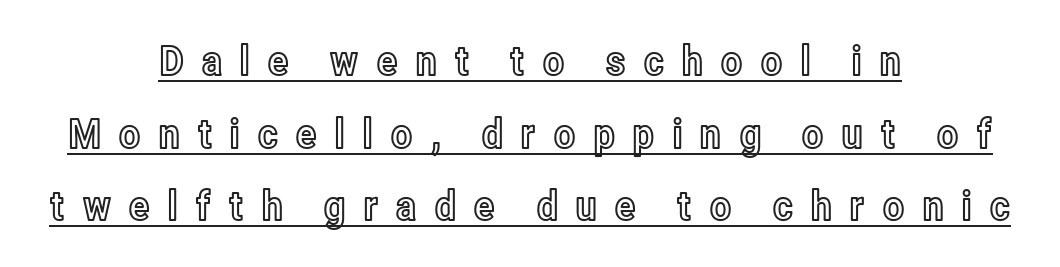
The face used here is rendered with a markedly widened letterfit. Every row of glyphs is offset so its center matches the block's center. Posture: upright roman. Somebody hit Ctrl+U on this one — the words are underlined. This sample has the flowing, uneven cadence of proportional lettering.
